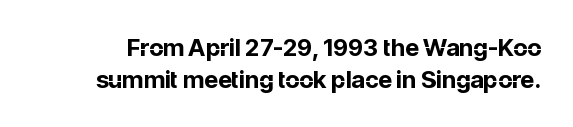
Q: Is the text bold? A: Yes.
Q: Is the text italic (slanted)? A: No, it is upright.
Q: Is the text underlined? A: No.
Q: Is the spacing between letters normal or unusually wide? A: Normal.
Q: Is the spacing between lines tight, normal or loose? A: Normal.
